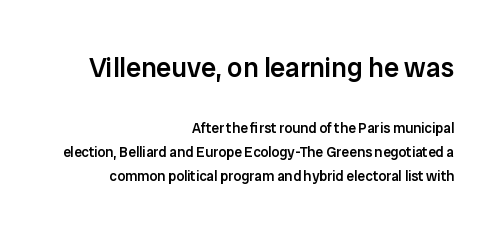
The image shows 27 px text type, upright; set right-aligned, line spacing 1.74x, normal letter spacing, not underlined; the first (top) block is 1.93x larger.
